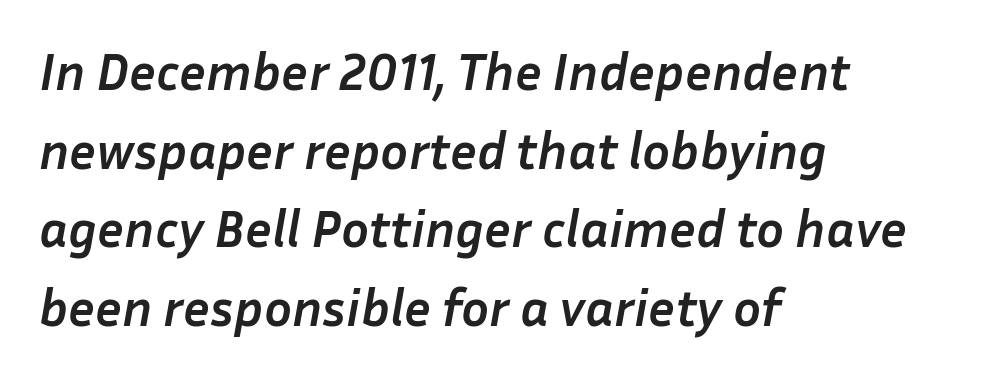
Rule under the text: the space is simply empty. The font is running at its bold setting. Alignment: flush left. This block has exactly the height ordinary leading produces. These lines keep a tight, regular rhythm from letter to letter.
